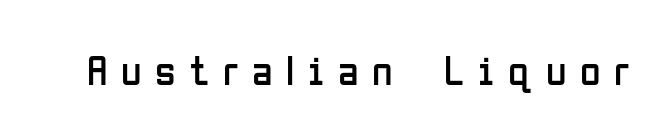
{"serif": "no", "italic": "no", "bold": "no", "weight": "regular", "width": "condensed", "stroke_contrast": "low", "x_height": "medium", "monospaced": "no", "underline": "no", "letter_spacing": "wide", "letter_spacing_em": 0.32, "glyph_px": 42}
